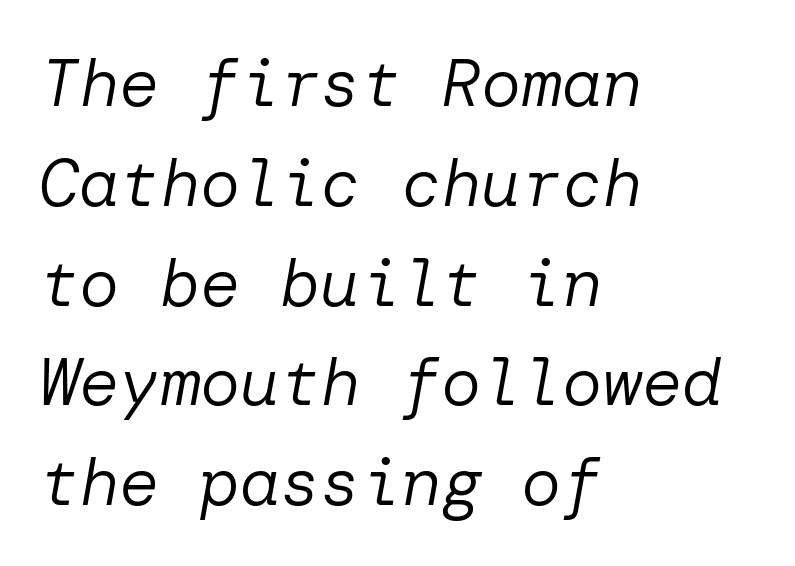
The image shows 67 px regular-weight type, italic (leaning right); set left-aligned, normal line spacing (1.49x), normal letter spacing, not underlined; low stroke contrast and a medium x-height.
